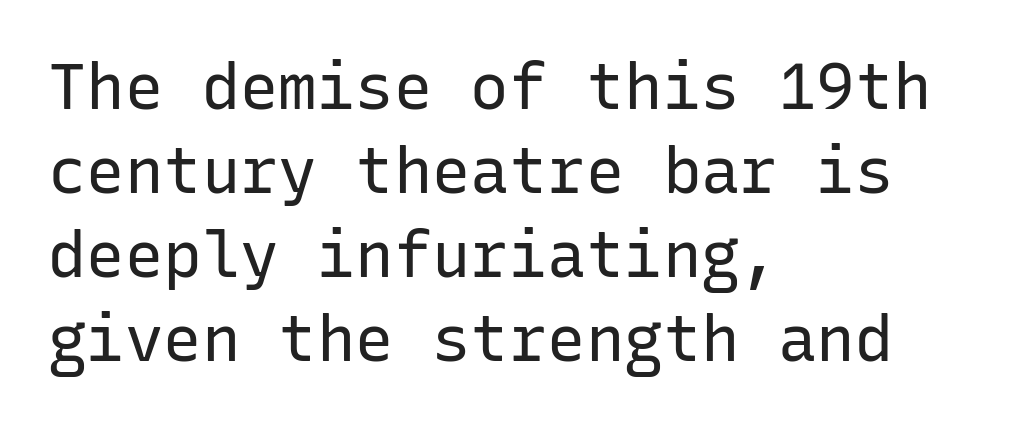
Q: Is the text bold? A: No.
Q: Is the text italic (slanted)? A: No, it is upright.
Q: Is the typeface a serif or a sans-serif typeface? A: Sans-serif.
Q: Is the text underlined? A: No.
Q: How is the paragraph aligned? A: Left-aligned.
Q: Is the spacing between letters normal or unusually wide? A: Normal.
Q: Is the spacing between lines tight, normal or loose? A: Normal.
Q: Width (condensed, normal, or wide)? A: Normal.
Q: Stroke contrast? A: Low.
Q: x-height? A: Medium.
Q: Monospaced? A: Yes.
